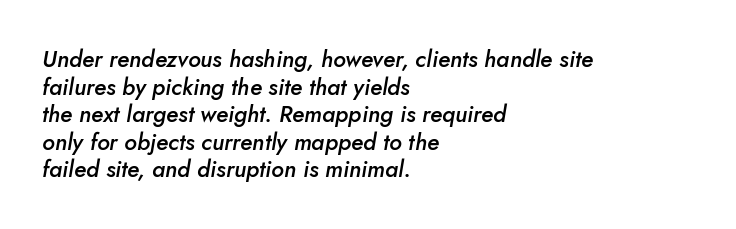
The image shows 23 px text type, italic (leaning right); set left-aligned, line spacing 1.2x, normal letter spacing, not underlined.
